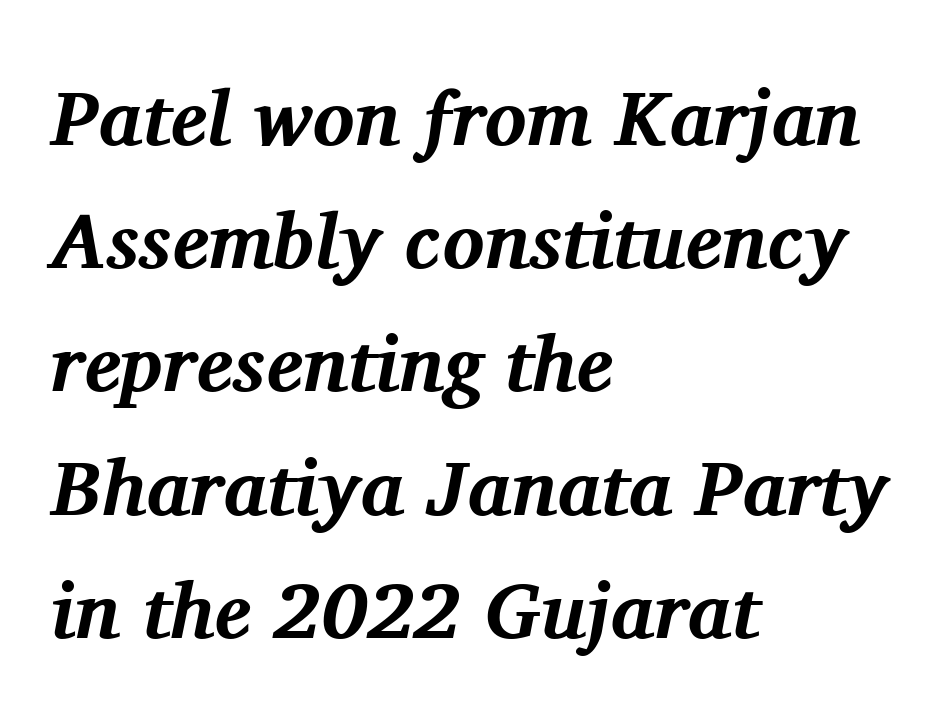
Q: Is the text bold? A: Yes.
Q: Is the text italic (slanted)? A: Yes, it leans right by about 11 degrees.
Q: Is the typeface a serif or a sans-serif typeface? A: Serif.
Q: Is the text underlined? A: No.
Q: How is the paragraph aligned? A: Left-aligned.
Q: Is the spacing between letters normal or unusually wide? A: Normal.
Q: Is the spacing between lines tight, normal or loose? A: Normal.
Q: Width (condensed, normal, or wide)? A: Normal.
Q: Stroke contrast? A: Medium.
Q: x-height? A: Medium.
Q: Monospaced? A: No.
